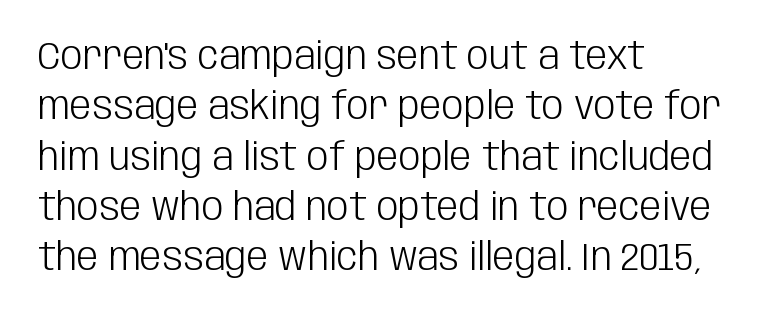
The image shows 39 px light, condensed sans-serif type, upright; set left-aligned, normal line spacing (1.29x), normal letter spacing, not underlined; low stroke contrast and a large x-height.
